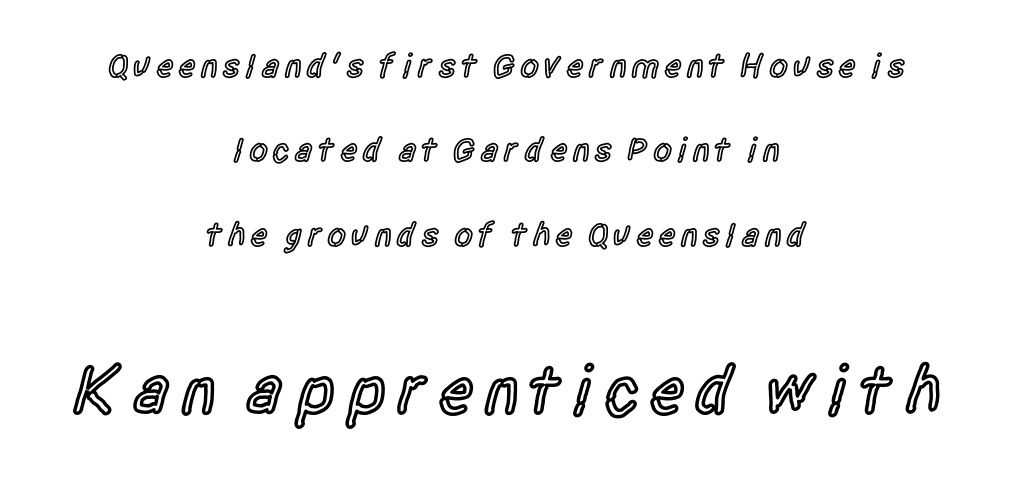
Note: smaller setting up top, larger setting below. What kind of face is this? One without serifs — a sans. The foot of each line stays bare and open. A typesetter would call this proportional, since set widths differ per character. A student would call this center alignment; a typographer would say set centered.
